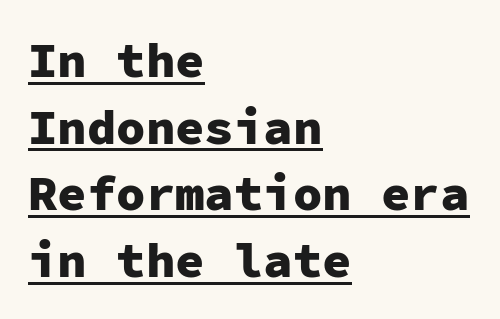
On the weight axis this lands at bold, roughly 700. This is the regular roman posture of the typeface. The passage is arranged the way most books set body copy — flush left. In terms of leading, this rendering sits right in the middle.
